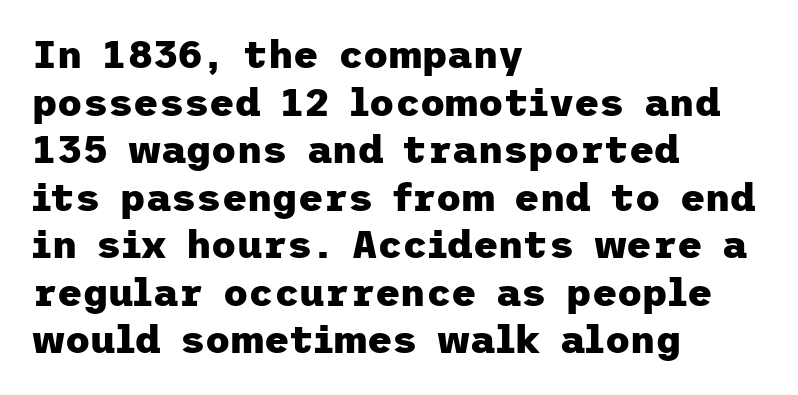
Q: Is the text bold? A: Yes.
Q: Is the text italic (slanted)? A: No, it is upright.
Q: Is the typeface a serif or a sans-serif typeface? A: Sans-serif.
Q: Is the text underlined? A: No.
Q: How is the paragraph aligned? A: Left-aligned.
Q: Is the spacing between letters normal or unusually wide? A: Normal.
Q: Width (condensed, normal, or wide)? A: Normal.
Q: Stroke contrast? A: Low.
Q: x-height? A: Medium.
